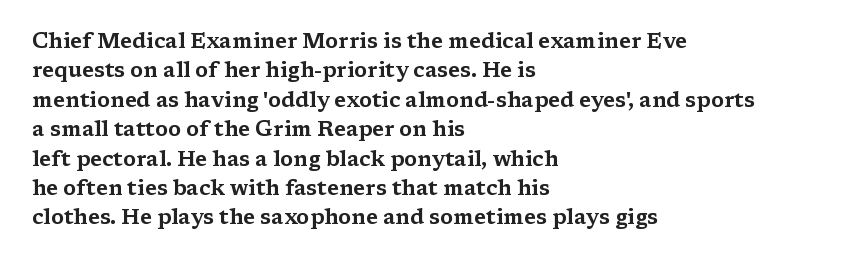
{"italic": "no", "underline": "no", "align": "left", "line_spacing": "normal", "line_spacing_ratio": 1.4, "letter_spacing": "normal", "letter_spacing_em": 0.0, "glyph_px": 21}
